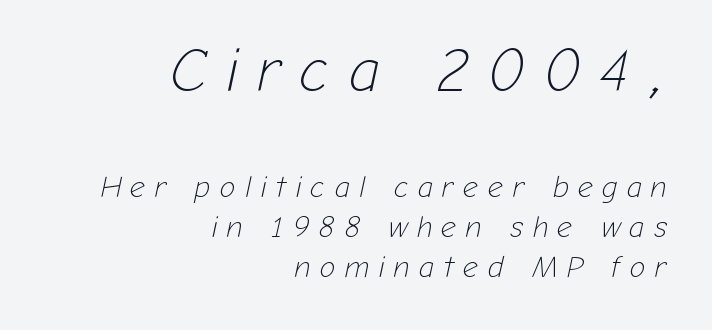
The image shows 61 px light type, italic (leaning right); set right-aligned, normal line spacing (1.32x), unusually wide letter spacing (+0.31 em), not underlined; the first (top) block is 2.03x larger; low stroke contrast and a medium x-height.
